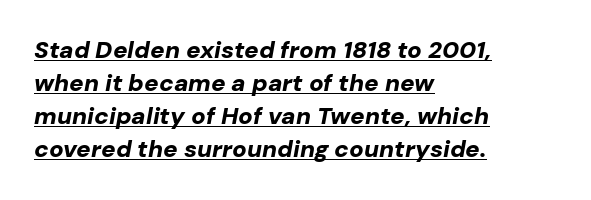
The image shows 24 px bold type, italic (leaning right); set left-aligned, normal line spacing (1.38x), normal letter spacing, underlined.
